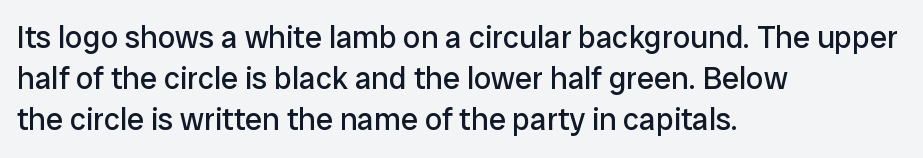
The lines sit at an ordinary, default distance from one another. The typesetter chose a ragged-right arrangement here. Serif or sans? Sans — the stroke terminals are bare. Nobody touched the tracking dial on this one. No heavy texture on the line: the type isn't bold.
